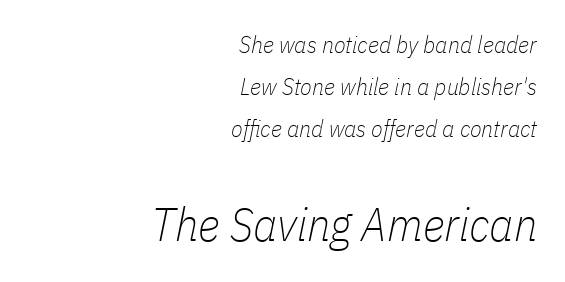
Q: Is the text bold? A: No.
Q: Is the text italic (slanted)? A: Yes, it leans right by about 11 degrees.
Q: Is the text underlined? A: No.
Q: How is the paragraph aligned? A: Right-aligned.
Q: Is the spacing between letters normal or unusually wide? A: Normal.
Q: Which block of text is set in a larger size, the first (top) or the second (bottom)? A: The second (bottom) one.
Q: Width (condensed, normal, or wide)? A: Condensed.
Q: Stroke contrast? A: Low.
Q: x-height? A: Medium.
Q: Monospaced? A: No.
